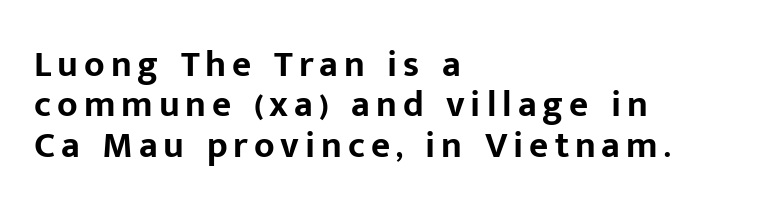
The image shows 37 px bold sans-serif type, upright; set left-aligned, tight line spacing (1.09x), not underlined; low stroke contrast and a medium x-height.
